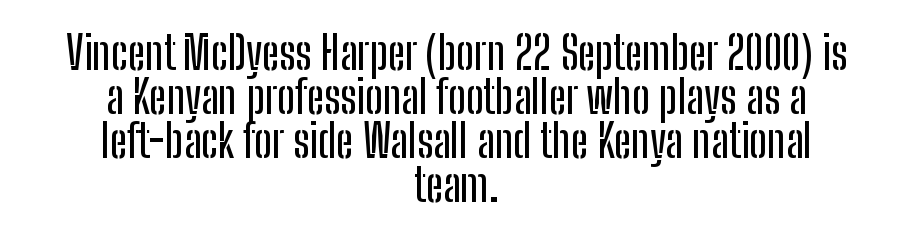
{"serif": "no", "italic": "no", "width": "condensed", "stroke_contrast": "low", "x_height": "medium", "monospaced": "no", "underline": "no", "align": "center", "line_spacing": "tight", "line_spacing_ratio": 0.96, "letter_spacing": "normal", "letter_spacing_em": 0.0, "glyph_px": 46}
